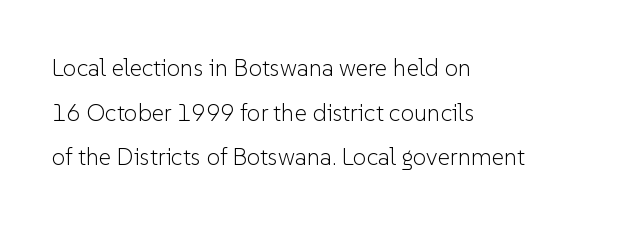
Q: Is the text bold? A: No.
Q: Is the text italic (slanted)? A: No, it is upright.
Q: Is the text underlined? A: No.
Q: How is the paragraph aligned? A: Left-aligned.
Q: Is the spacing between letters normal or unusually wide? A: Normal.
